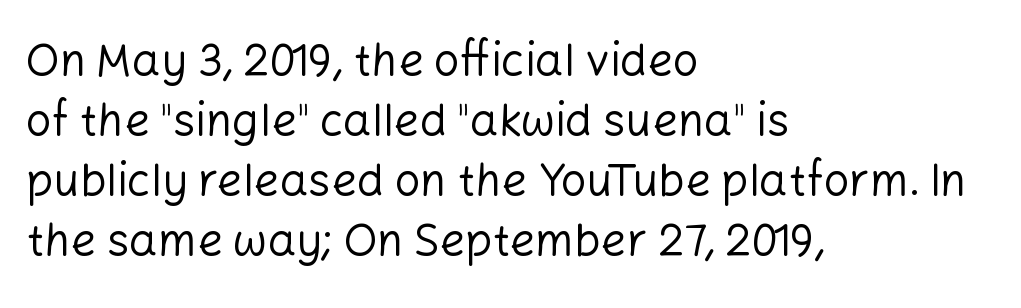
Is the stroke heavy? The answer is a plain regular-or-lighter. Plain, unruled lines of type. A normal amount of white space separates one row of letters from the next. When letters stand straight like this, we call the style roman or upright. Note the varied advance widths — an 'i' is clearly narrower than an 'm'. Line beginnings align vertically; line endings do not.
